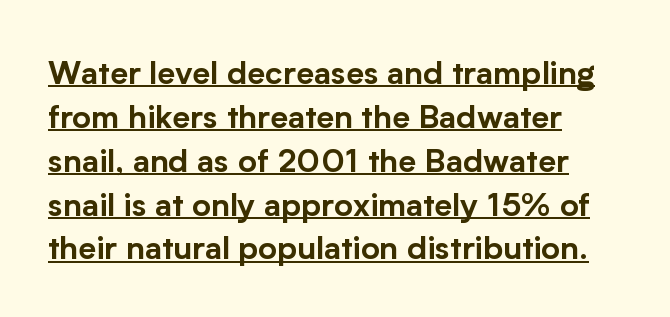
The image shows 32 px sans-serif type, upright; set left-aligned, normal line spacing (1.37x), normal letter spacing, underlined; low stroke contrast and a medium x-height.
